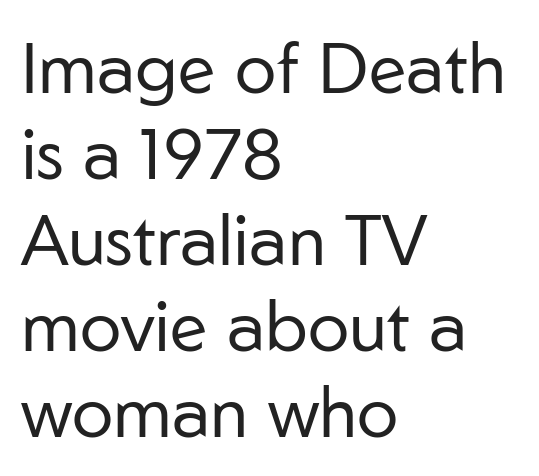
The image shows 70 px regular-weight sans-serif type, upright; set left-aligned, line spacing 1.23x, normal letter spacing, not underlined; low stroke contrast and a medium x-height.
